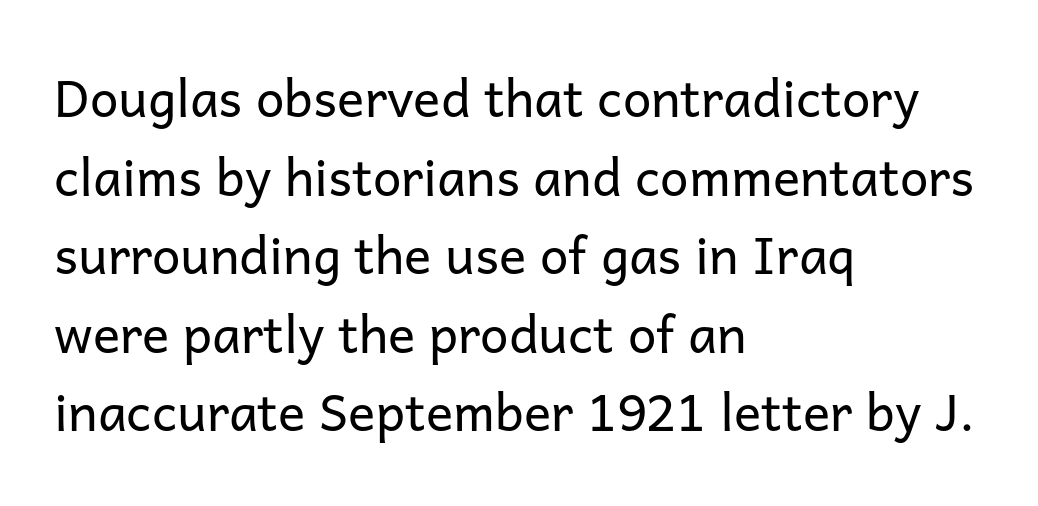
The letters advance in unequal steps, a hallmark of proportional type. The typography opts for an upright posture over an oblique one. Is there much room between lines? A standard amount, neither cramped nor airy. Caption: multi-line text, flush left, ragged right. Regarding serifs, this sample does without them. Bold? No — there's no thickening of the strokes.
